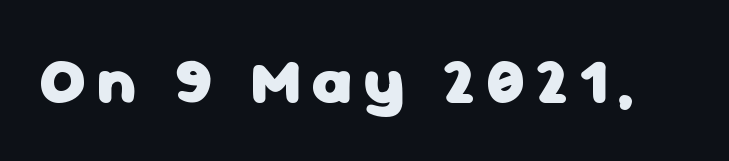
The image shows 64 px heavy sans-serif type, upright; set not underlined; low stroke contrast and a medium x-height.
